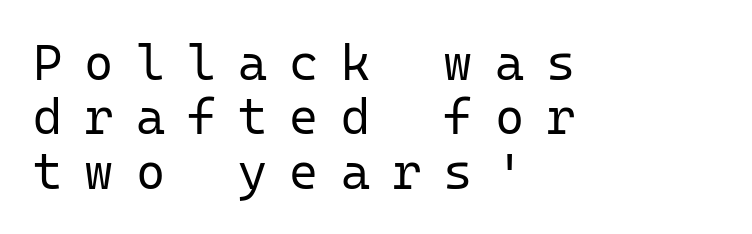
{"serif": "no", "italic": "no", "bold": "no", "weight": "regular", "width": "normal", "stroke_contrast": "low", "x_height": "medium", "monospaced": "yes", "underline": "no", "align": "left", "line_spacing": "tight", "line_spacing_ratio": 1.09, "letter_spacing": "wide", "letter_spacing_em": 0.44, "glyph_px": 50}
